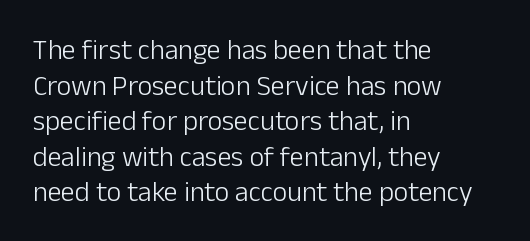
The horizontal fit of the characters is conventional and even. Left-aligned paragraph, ragged on the right. No word sits above an underline. Note the varied advance widths — an 'i' is clearly narrower than an 'm'.
